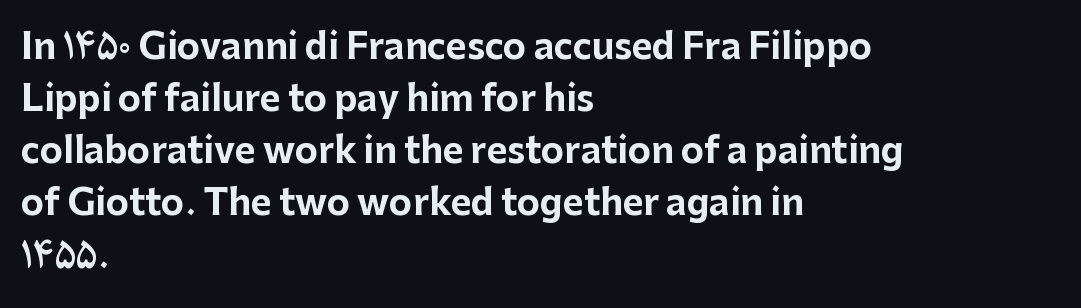
Q: Is the text bold? A: Yes.
Q: Is the text italic (slanted)? A: No, it is upright.
Q: Is the typeface a serif or a sans-serif typeface? A: Sans-serif.
Q: Is the text underlined? A: No.
Q: How is the paragraph aligned? A: Left-aligned.
Q: Is the spacing between letters normal or unusually wide? A: Normal.
Q: Is the spacing between lines tight, normal or loose? A: Normal.
Q: Width (condensed, normal, or wide)? A: Normal.
Q: Stroke contrast? A: Low.
Q: x-height? A: Medium.
Q: Monospaced? A: No.
